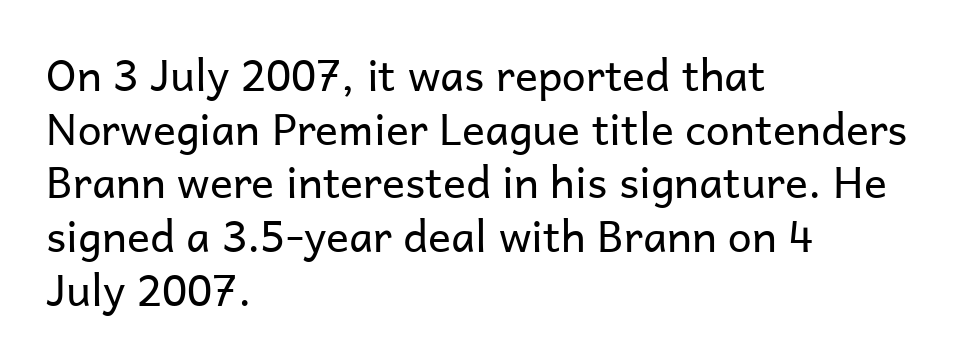
The image shows 43 px regular-weight sans-serif type, upright; set left-aligned, normal line spacing (1.25x), normal letter spacing, not underlined; low stroke contrast and a medium x-height.
